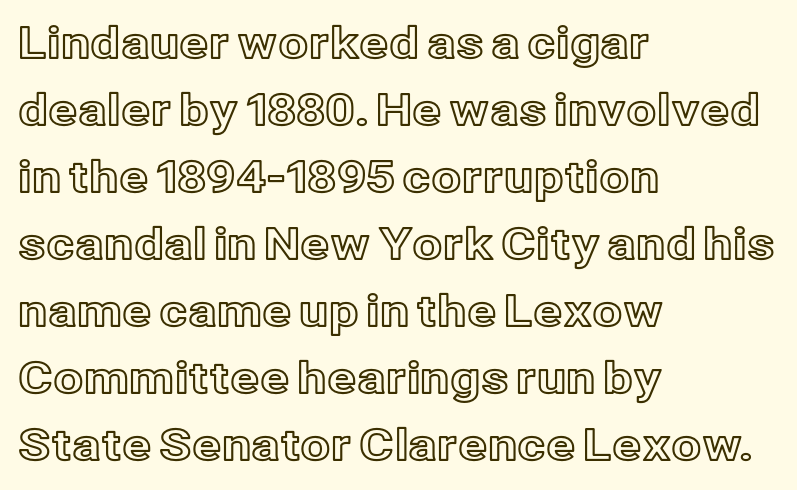
{"italic": "no", "width": "normal", "x_height": "medium", "monospaced": "no", "underline": "no", "align": "left", "line_spacing": "normal", "line_spacing_ratio": 1.56, "letter_spacing": "normal", "letter_spacing_em": 0.0, "glyph_px": 43}
